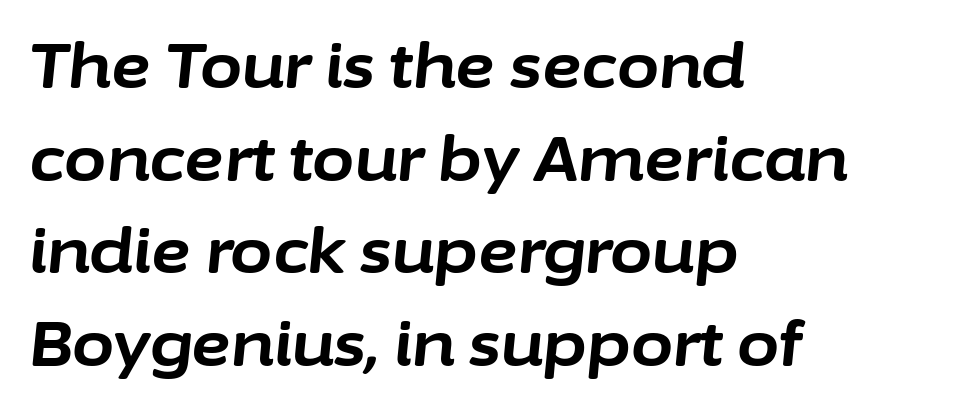
Q: Is the text bold? A: Yes.
Q: Is the text italic (slanted)? A: Yes, it leans right by about 6 degrees.
Q: Is the text underlined? A: No.
Q: How is the paragraph aligned? A: Left-aligned.
Q: Is the spacing between letters normal or unusually wide? A: Normal.
Q: Is the spacing between lines tight, normal or loose? A: Normal.
Q: Width (condensed, normal, or wide)? A: Normal.
Q: Stroke contrast? A: Low.
Q: x-height? A: Medium.
Q: Monospaced? A: No.
